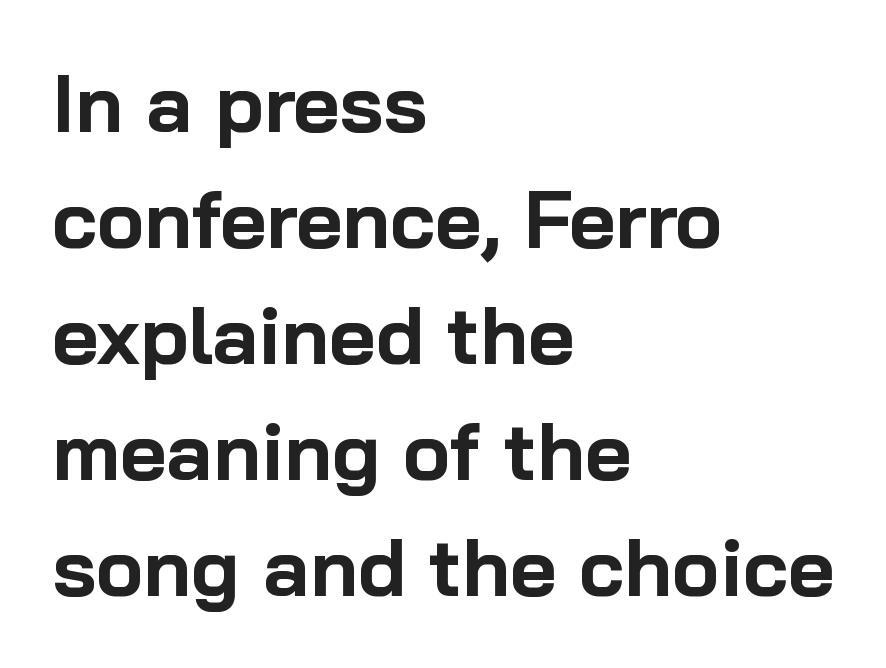
{"serif": "no", "italic": "no", "bold": "yes", "weight": "bold", "width": "normal", "stroke_contrast": "low", "x_height": "medium", "monospaced": "no", "underline": "no", "align": "left", "line_spacing": "normal", "line_spacing_ratio": 1.45, "letter_spacing": "normal", "letter_spacing_em": 0.0, "glyph_px": 80}
